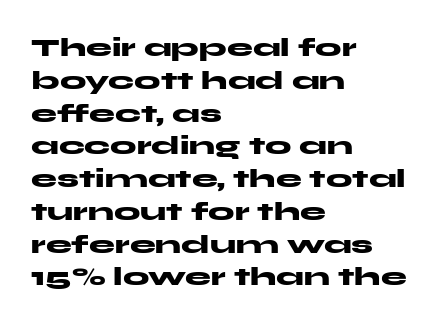
{"italic": "no", "bold": "yes", "underline": "no", "align": "left", "line_spacing": "normal", "line_spacing_ratio": 1.26, "letter_spacing": "normal", "letter_spacing_em": 0.0, "glyph_px": 26}
